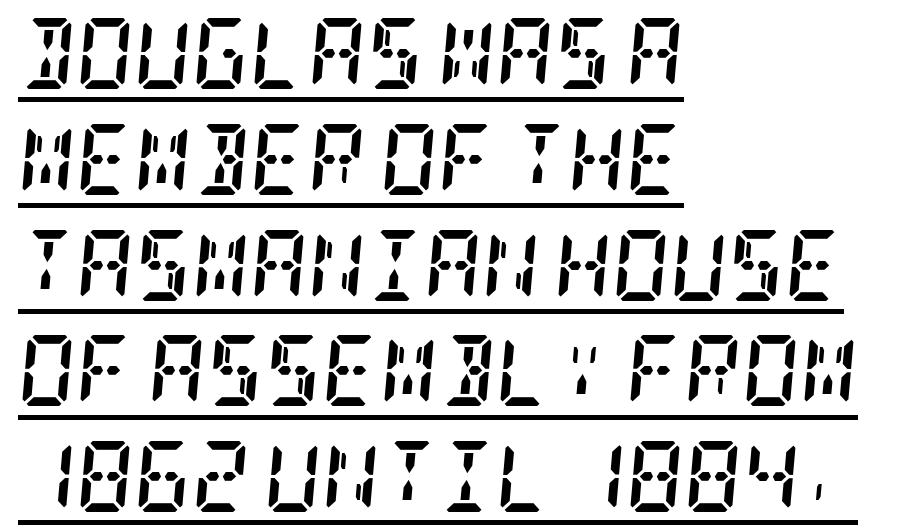
The image shows 71 px semibold, condensed serif type, italic (leaning right); set left-aligned, normal line spacing (1.49x), normal letter spacing, underlined; low stroke contrast and a large x-height.
